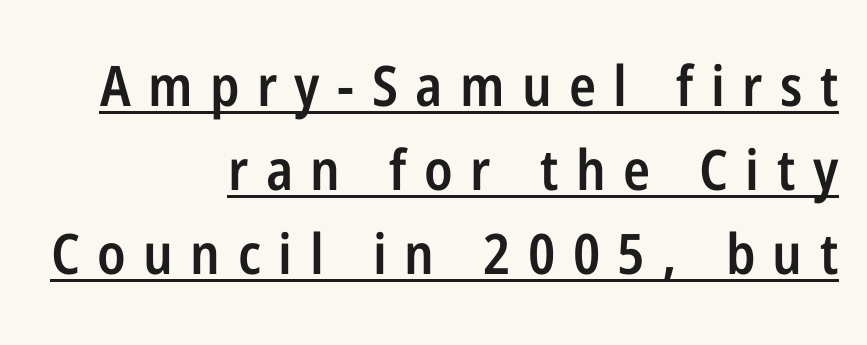
Q: Is the text bold? A: Semi-bold.
Q: Is the text italic (slanted)? A: No, it is upright.
Q: Is the typeface a serif or a sans-serif typeface? A: Sans-serif.
Q: Is the text underlined? A: Yes.
Q: How is the paragraph aligned? A: Right-aligned.
Q: Is the spacing between letters normal or unusually wide? A: Unusually wide.
Q: Is the spacing between lines tight, normal or loose? A: Normal.
Q: Width (condensed, normal, or wide)? A: Condensed.
Q: Stroke contrast? A: Low.
Q: x-height? A: Medium.
Q: Monospaced? A: No.
